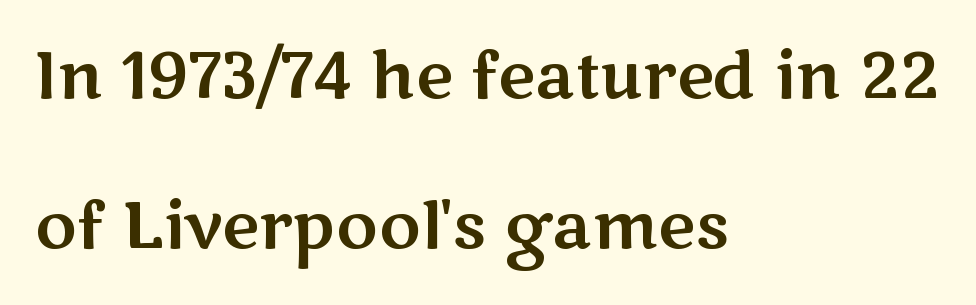
The image shows 64 px wide sans-serif type, upright; set left-aligned, loose line spacing (2.34x), normal letter spacing, not underlined; medium stroke contrast and a medium x-height.
